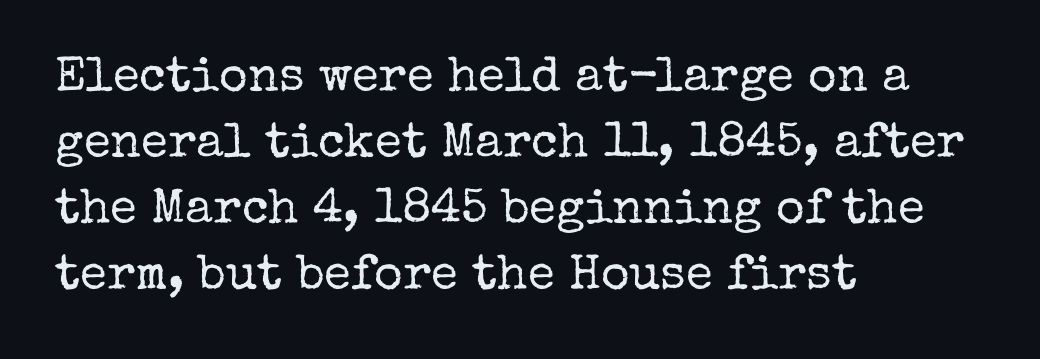
Here the glyphs are tracked normally, forming tight word shapes. The foot of each line stays bare and open. Stroke mass is kept to a normal reading level or below. In terms of leading, this rendering sits right in the middle. The designer went with a serif here, giving each stem small feet. Posture: straight, roman, zero tilt.
